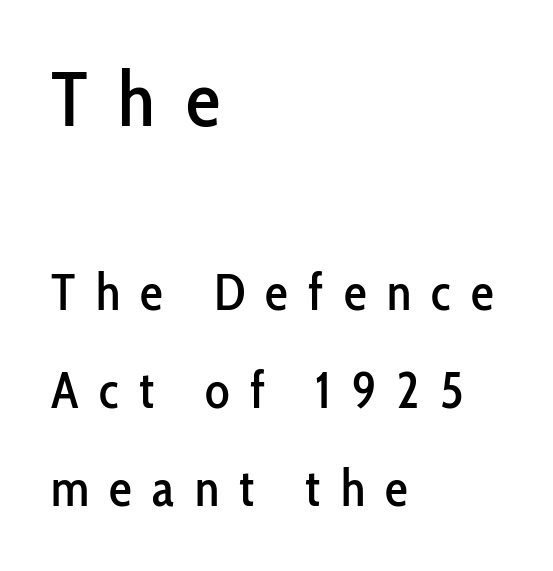
Q: Is the text italic (slanted)? A: No, it is upright.
Q: Is the typeface a serif or a sans-serif typeface? A: Sans-serif.
Q: Is the text underlined? A: No.
Q: How is the paragraph aligned? A: Left-aligned.
Q: Is the spacing between letters normal or unusually wide? A: Unusually wide.
Q: Is the spacing between lines tight, normal or loose? A: Loose.
Q: Which block of text is set in a larger size, the first (top) or the second (bottom)? A: The first (top) one.
Q: Width (condensed, normal, or wide)? A: Condensed.
Q: Stroke contrast? A: Low.
Q: x-height? A: Medium.
Q: Monospaced? A: No.
